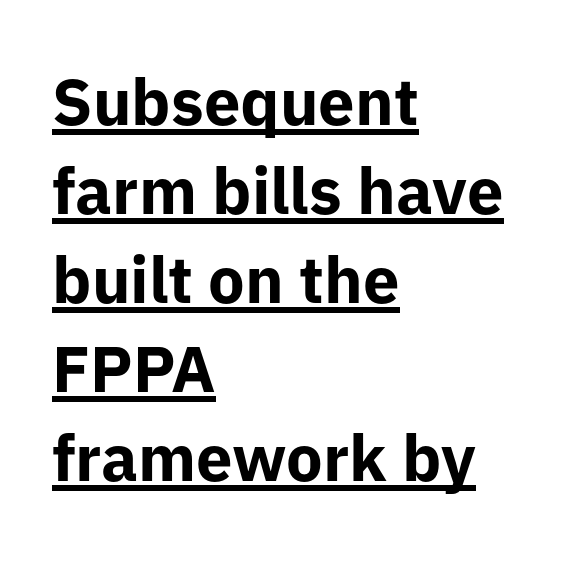
Q: Is the text bold? A: Yes.
Q: Is the text italic (slanted)? A: No, it is upright.
Q: Is the typeface a serif or a sans-serif typeface? A: Sans-serif.
Q: Is the text underlined? A: Yes.
Q: How is the paragraph aligned? A: Left-aligned.
Q: Is the spacing between letters normal or unusually wide? A: Normal.
Q: Is the spacing between lines tight, normal or loose? A: Normal.
Q: Width (condensed, normal, or wide)? A: Normal.
Q: Stroke contrast? A: Low.
Q: x-height? A: Medium.
Q: Monospaced? A: No.
